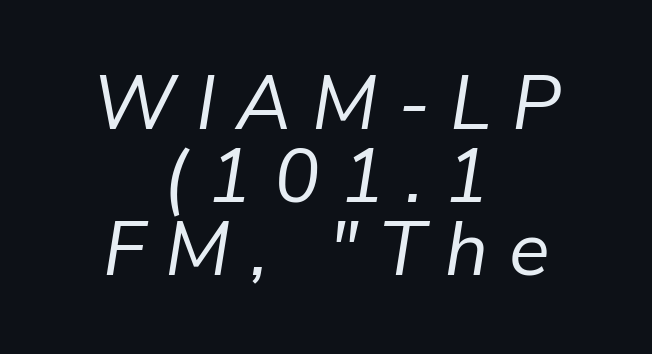
The image shows 76 px regular-weight type, italic (leaning right); set centered, tight line spacing (0.96x), unusually wide letter spacing (+0.27 em), not underlined; low stroke contrast and a medium x-height.
